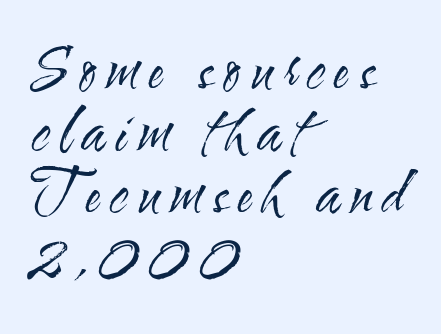
Q: Is the text bold? A: No.
Q: Is the text italic (slanted)? A: Yes.
Q: Is the typeface a serif or a sans-serif typeface? A: Sans-serif.
Q: Is the text underlined? A: No.
Q: How is the paragraph aligned? A: Left-aligned.
Q: Is the spacing between lines tight, normal or loose? A: Tight.
Q: Width (condensed, normal, or wide)? A: Condensed.
Q: Stroke contrast? A: Medium.
Q: x-height? A: Small.
Q: Monospaced? A: No.
